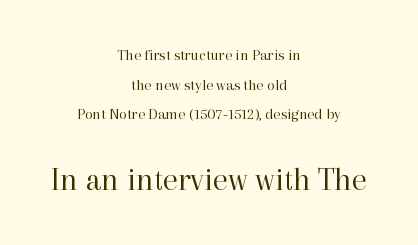
{"serif": "yes", "italic": "no", "bold": "no", "weight": "regular", "width": "normal", "stroke_contrast": "high", "x_height": "medium", "monospaced": "no", "underline": "no", "align": "center", "line_spacing_ratio": 1.85, "letter_spacing": "normal", "letter_spacing_em": 0.0, "larger_block": "second", "size_ratio": 2.06, "glyph_px": 33}
